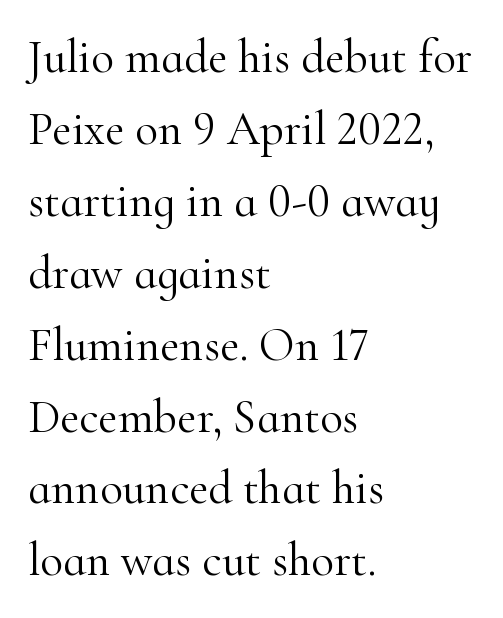
Q: Is the text bold? A: No.
Q: Is the text italic (slanted)? A: No, it is upright.
Q: Is the typeface a serif or a sans-serif typeface? A: Serif.
Q: Is the text underlined? A: No.
Q: How is the paragraph aligned? A: Left-aligned.
Q: Is the spacing between letters normal or unusually wide? A: Normal.
Q: Is the spacing between lines tight, normal or loose? A: Normal.
Q: Width (condensed, normal, or wide)? A: Normal.
Q: Stroke contrast? A: High.
Q: x-height? A: Small.
Q: Monospaced? A: No.
